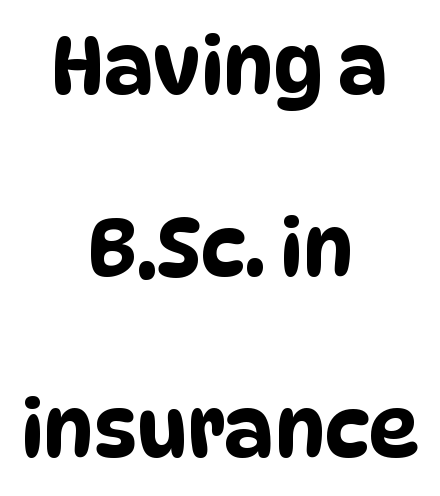
Q: Is the typeface a serif or a sans-serif typeface? A: Sans-serif.
Q: Is the text underlined? A: No.
Q: How is the paragraph aligned? A: Centered.
Q: Is the spacing between letters normal or unusually wide? A: Normal.
Q: Is the spacing between lines tight, normal or loose? A: Loose.
Q: Width (condensed, normal, or wide)? A: Condensed.
Q: Stroke contrast? A: Low.
Q: x-height? A: Large.
Q: Monospaced? A: No.
